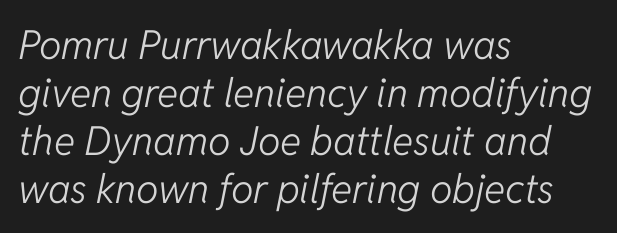
{"italic": "yes", "lean": "right", "slant_degrees": 11, "bold": "no", "weight": "light", "width": "normal", "stroke_contrast": "low", "x_height": "medium", "monospaced": "no", "underline": "no", "align": "left", "line_spacing_ratio": 1.2, "letter_spacing": "normal", "letter_spacing_em": 0.0, "glyph_px": 40}
